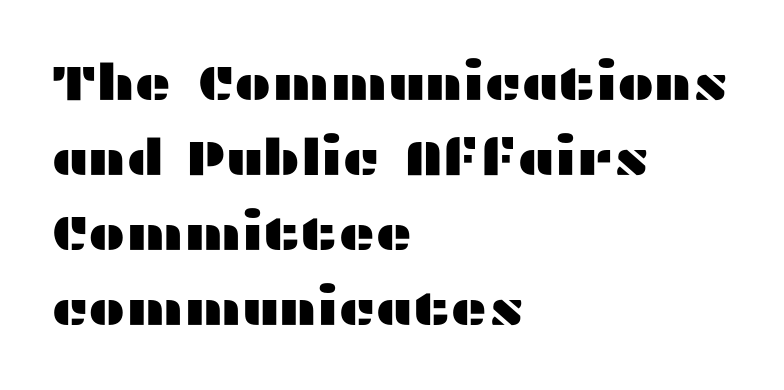
The image shows 50 px wide sans-serif type, upright; set left-aligned, normal line spacing (1.5x), normal letter spacing, not underlined; medium stroke contrast and a medium x-height.
